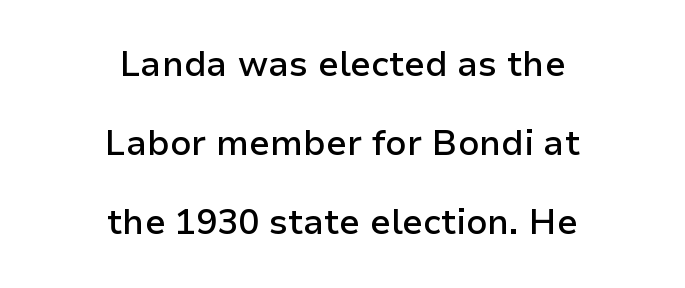
The image shows 35 px semibold sans-serif type, upright; set centered, loose line spacing (2.26x), normal letter spacing, not underlined; low stroke contrast and a medium x-height.
